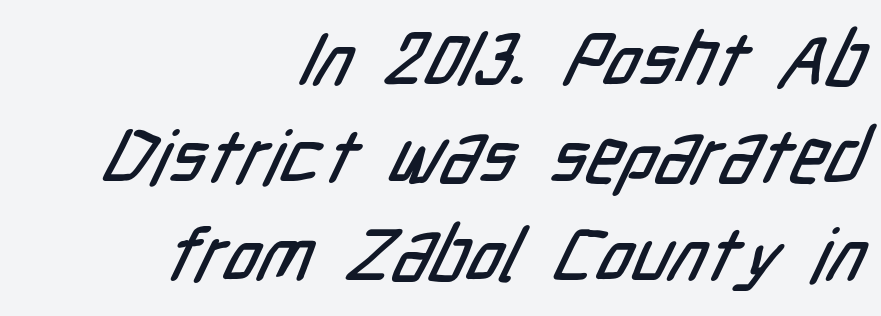
Q: Is the typeface a serif or a sans-serif typeface? A: Sans-serif.
Q: Is the text underlined? A: No.
Q: How is the paragraph aligned? A: Right-aligned.
Q: Is the spacing between letters normal or unusually wide? A: Normal.
Q: Is the spacing between lines tight, normal or loose? A: Normal.
Q: Width (condensed, normal, or wide)? A: Condensed.
Q: Stroke contrast? A: Low.
Q: x-height? A: Medium.
Q: Monospaced? A: No.
